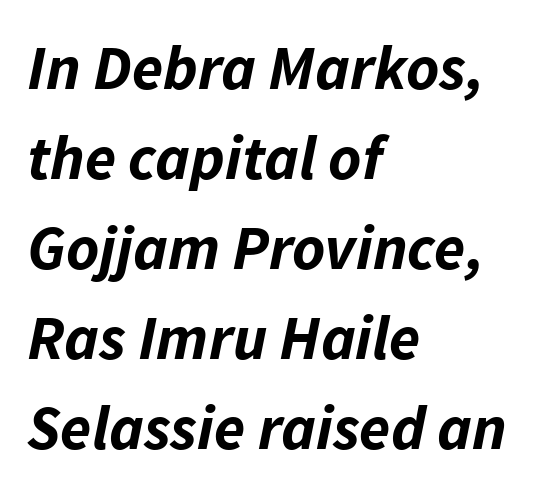
{"italic": "yes", "lean": "right", "slant_degrees": 11, "bold": "yes", "weight": "bold", "width": "normal", "stroke_contrast": "low", "x_height": "medium", "monospaced": "no", "underline": "no", "align": "left", "line_spacing": "normal", "line_spacing_ratio": 1.43, "letter_spacing": "normal", "letter_spacing_em": 0.0, "glyph_px": 63}
